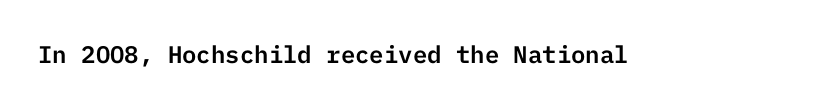
The image shows 24 px text type, upright; set normal letter spacing, not underlined.
